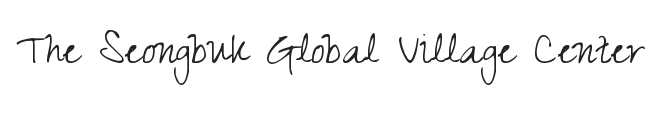
{"serif": "no", "italic": "no", "bold": "no", "weight": "light", "width": "condensed", "stroke_contrast": "medium", "x_height": "small", "monospaced": "no", "underline": "no", "letter_spacing": "normal", "letter_spacing_em": 0.0, "glyph_px": 51}
